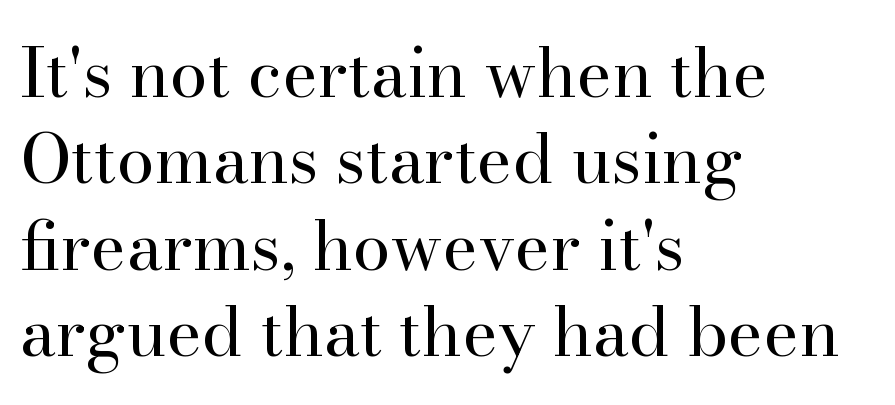
Q: Is the text bold? A: No.
Q: Is the text italic (slanted)? A: No, it is upright.
Q: Is the typeface a serif or a sans-serif typeface? A: Serif.
Q: Is the text underlined? A: No.
Q: How is the paragraph aligned? A: Left-aligned.
Q: Is the spacing between letters normal or unusually wide? A: Normal.
Q: Is the spacing between lines tight, normal or loose? A: Normal.
Q: Width (condensed, normal, or wide)? A: Normal.
Q: Stroke contrast? A: High.
Q: x-height? A: Small.
Q: Monospaced? A: No.
